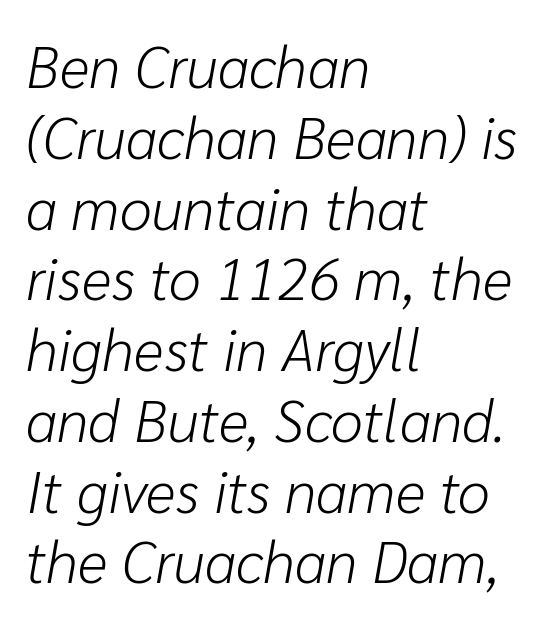
{"italic": "yes", "lean": "right", "slant_degrees": 10, "bold": "no", "weight": "light", "width": "normal", "stroke_contrast": "low", "x_height": "medium", "monospaced": "no", "underline": "no", "align": "left", "line_spacing_ratio": 1.22, "letter_spacing": "normal", "letter_spacing_em": 0.0, "glyph_px": 58}
